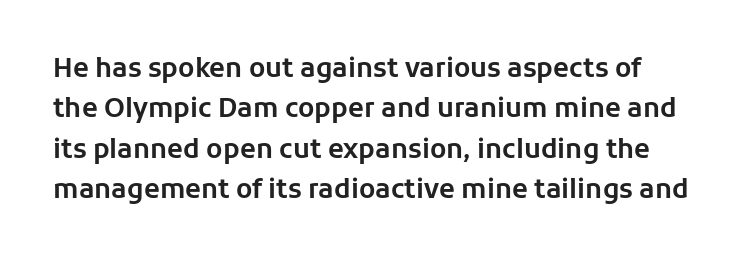
Q: Is the text italic (slanted)? A: No, it is upright.
Q: Is the text underlined? A: No.
Q: Is the spacing between letters normal or unusually wide? A: Normal.
Q: Is the spacing between lines tight, normal or loose? A: Normal.
